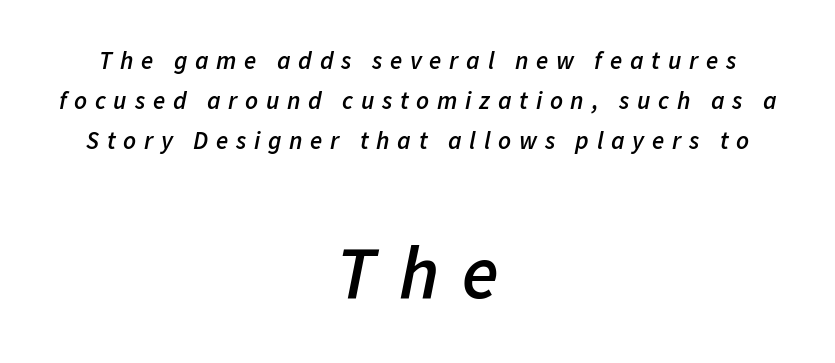
The image shows 75 px semibold type, italic (leaning right); set centered, normal line spacing (1.6x), unusually wide letter spacing (+0.31 em), not underlined; the second (bottom) block is 3.0x larger; low stroke contrast and a medium x-height.
